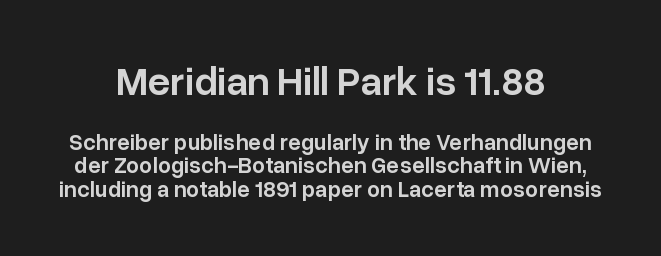
{"serif": "no", "italic": "no", "bold": "semi", "weight": "semibold", "width": "normal", "stroke_contrast": "low", "x_height": "medium", "monospaced": "no", "underline": "no", "line_spacing": "tight", "line_spacing_ratio": 1.02, "letter_spacing": "normal", "letter_spacing_em": 0.0, "larger_block": "first", "size_ratio": 1.74, "glyph_px": 40}
